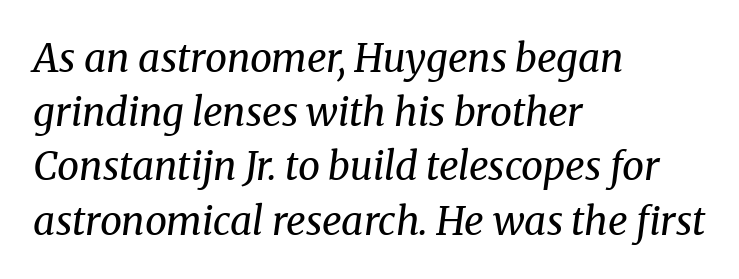
Q: Is the text bold? A: No.
Q: Is the text italic (slanted)? A: Yes, it leans right by about 8 degrees.
Q: Is the typeface a serif or a sans-serif typeface? A: Serif.
Q: Is the text underlined? A: No.
Q: How is the paragraph aligned? A: Left-aligned.
Q: Is the spacing between letters normal or unusually wide? A: Normal.
Q: Is the spacing between lines tight, normal or loose? A: Normal.
Q: Width (condensed, normal, or wide)? A: Normal.
Q: Stroke contrast? A: Medium.
Q: x-height? A: Medium.
Q: Monospaced? A: No.
